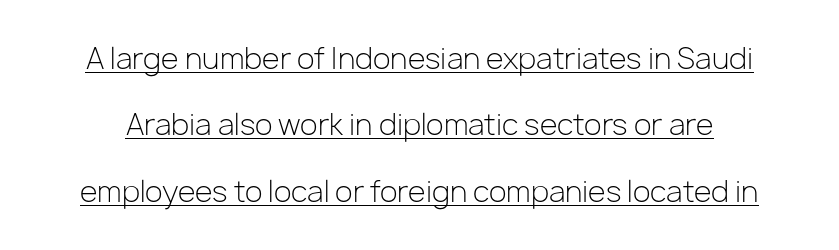
Is this a fixed-width face? No — the glyphs have proportional, varying widths. Weight: regular or lighter. Horizontal bands of white between lines are thick stripes. Students, observe the line beneath the letters — that is underlining. Posture: straight, roman, zero tilt.
